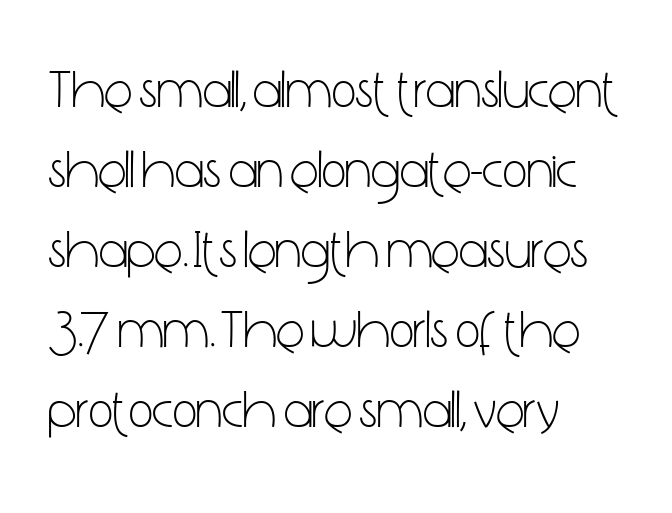
Q: Is the text bold? A: No.
Q: Is the text italic (slanted)? A: No, it is upright.
Q: Is the typeface a serif or a sans-serif typeface? A: Sans-serif.
Q: Is the text underlined? A: No.
Q: How is the paragraph aligned? A: Left-aligned.
Q: Is the spacing between letters normal or unusually wide? A: Normal.
Q: Is the spacing between lines tight, normal or loose? A: Normal.
Q: Width (condensed, normal, or wide)? A: Condensed.
Q: Stroke contrast? A: Low.
Q: x-height? A: Medium.
Q: Monospaced? A: No.
